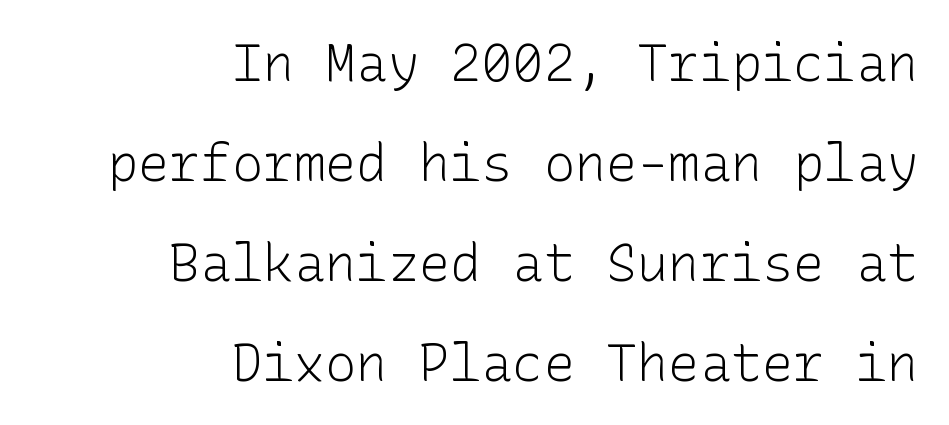
{"serif": "no", "italic": "no", "bold": "no", "weight": "light", "width": "normal", "stroke_contrast": "low", "x_height": "medium", "underline": "no", "align": "right", "line_spacing": "loose", "line_spacing_ratio": 1.92, "letter_spacing": "normal", "letter_spacing_em": 0.0, "glyph_px": 52}
